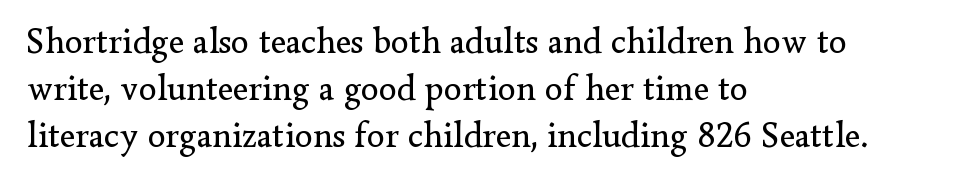
The font is comparable to plain body text, perhaps lighter. Clear beneath every line of the passage. The line texture is even and compact thanks to regular tracking. These lines are composed in type with serifs. Is the block centered? No — it sits flush against the left margin.
